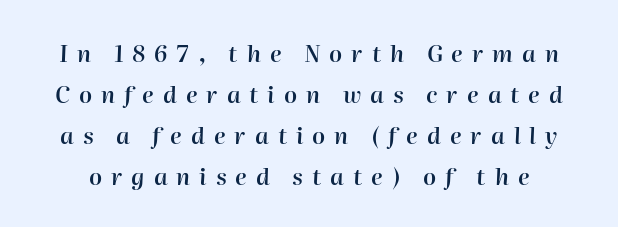
{"italic": "yes", "lean": "right", "slant_degrees": 2, "bold": "semi", "underline": "no", "line_spacing_ratio": 1.78, "letter_spacing": "wide", "letter_spacing_em": 0.39, "glyph_px": 23}
